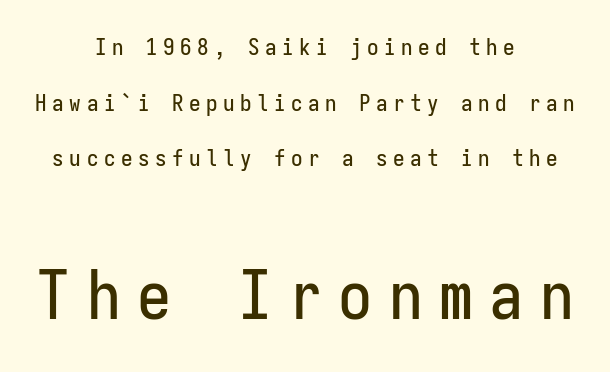
Check under the words: just untouched page. Every row of glyphs is offset so its center matches the block's center. Notice the wide empty band between every row — that's loose leading. You can tell from the bare stems that sans-serif type was used.
